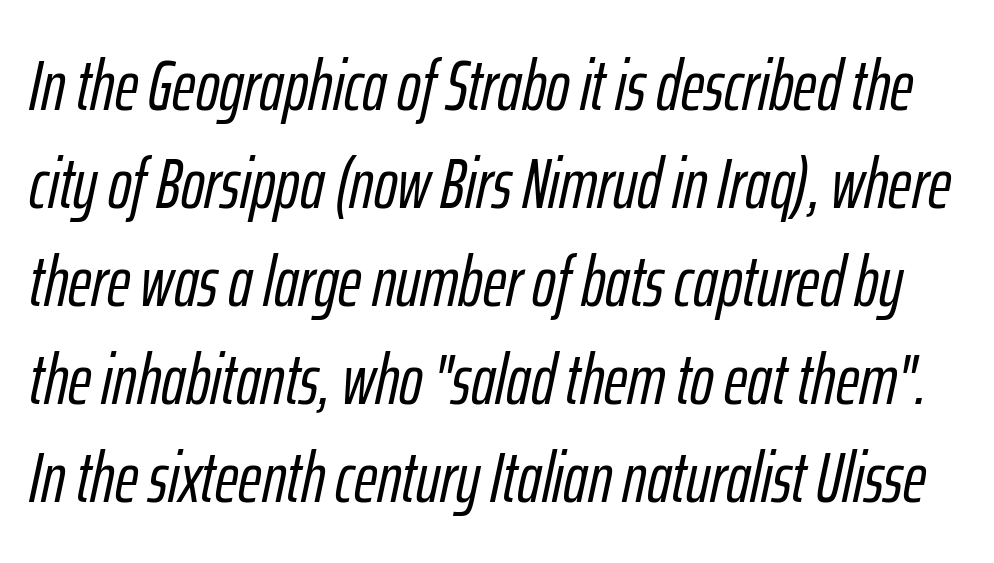
The image shows 71 px condensed type, italic (leaning right); set normal line spacing (1.38x), normal letter spacing, not underlined; low stroke contrast and a medium x-height.
